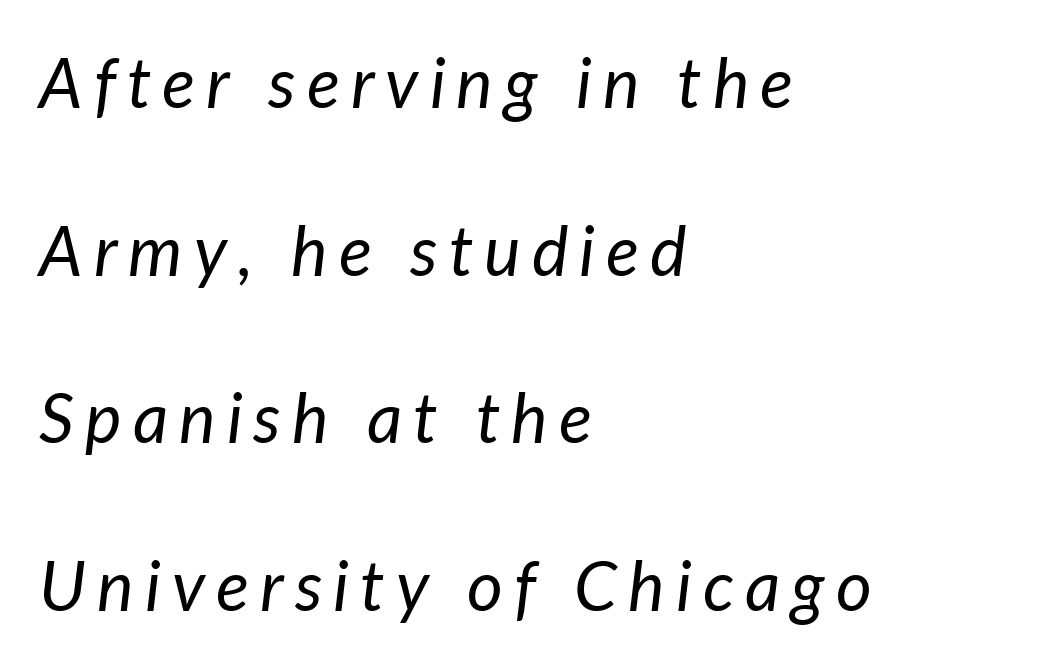
The image shows 69 px regular-weight type, italic (leaning right); set left-aligned, loose line spacing (2.43x), not underlined; low stroke contrast and a medium x-height.
